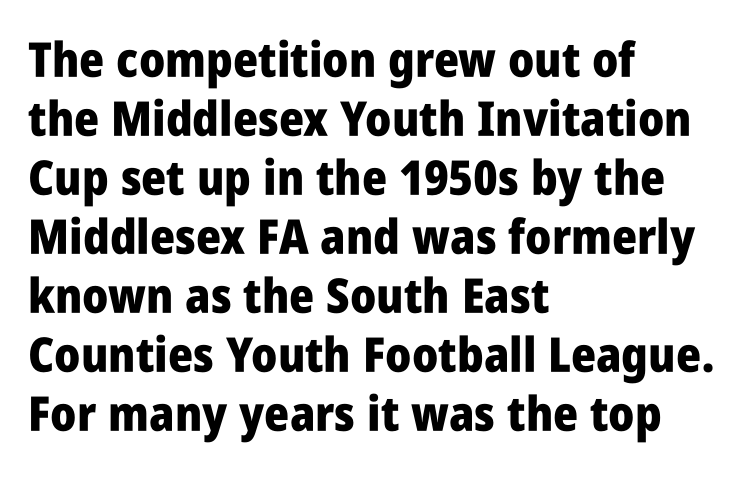
The rendering uses a bold face; every stroke is thick and dark. This rendering employs a face without finishing strokes, i.e., a sans-serif. The lettering holds an erect, upright posture throughout. Each letter keeps its own natural width here, so spacing adapts to shape. Line starts are locked; line ends wander.
